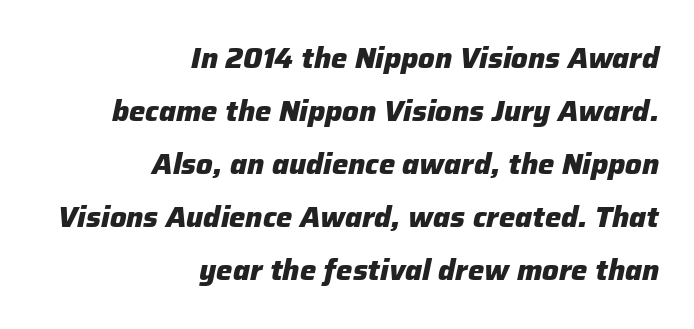
The image shows 29 px heavy type, italic (leaning right); set right-aligned, line spacing 1.83x, normal letter spacing, not underlined; low stroke contrast and a medium x-height.
